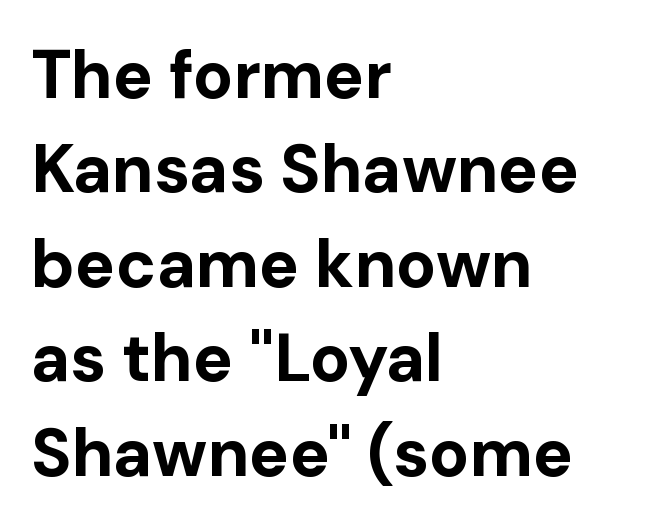
The image shows 67 px bold sans-serif type, upright; set left-aligned, normal line spacing (1.41x), normal letter spacing, not underlined; low stroke contrast and a medium x-height.
